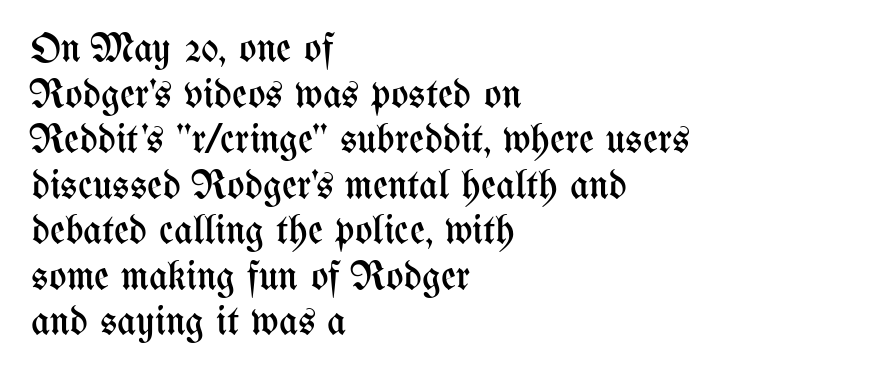
Q: Is the text bold? A: No.
Q: Is the text italic (slanted)? A: No, it is upright.
Q: Is the text underlined? A: No.
Q: How is the paragraph aligned? A: Left-aligned.
Q: Is the spacing between letters normal or unusually wide? A: Normal.
Q: Is the spacing between lines tight, normal or loose? A: Tight.
Q: Width (condensed, normal, or wide)? A: Condensed.
Q: Stroke contrast? A: Medium.
Q: x-height? A: Medium.
Q: Monospaced? A: No.
